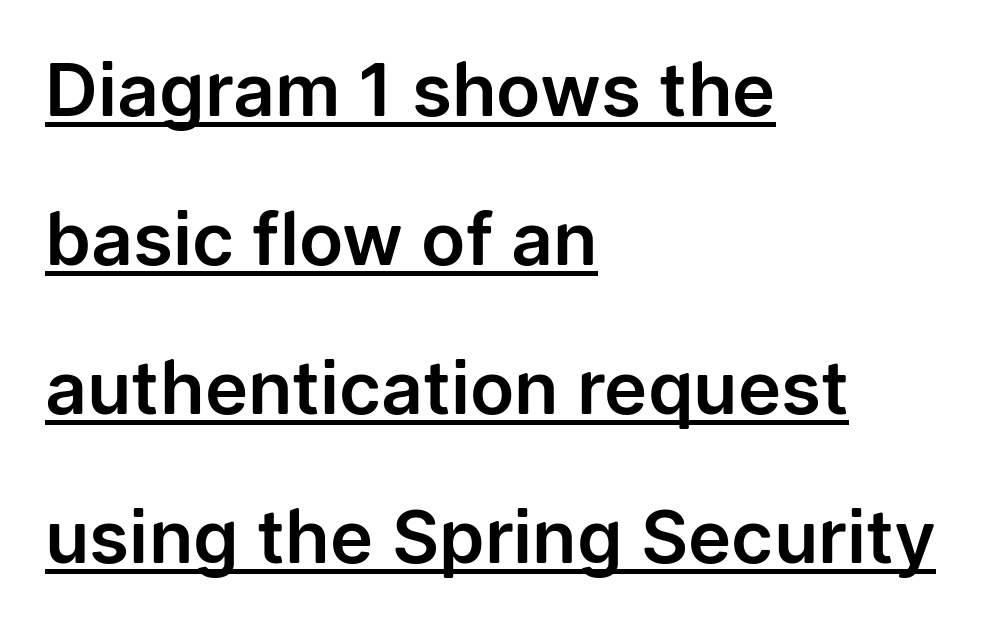
{"serif": "no", "italic": "no", "width": "normal", "stroke_contrast": "low", "x_height": "medium", "monospaced": "no", "underline": "yes", "align": "left", "line_spacing": "loose", "line_spacing_ratio": 2.04, "letter_spacing": "normal", "letter_spacing_em": 0.0, "glyph_px": 73}
